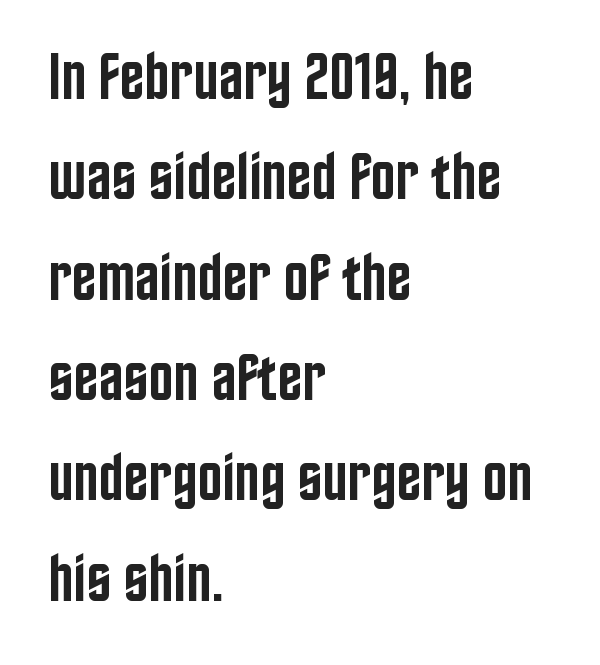
{"serif": "no", "italic": "no", "bold": "semi", "weight": "semibold", "width": "condensed", "stroke_contrast": "low", "x_height": "large", "monospaced": "no", "underline": "no", "align": "left", "line_spacing": "normal", "line_spacing_ratio": 1.52, "letter_spacing": "normal", "letter_spacing_em": 0.0, "glyph_px": 66}
